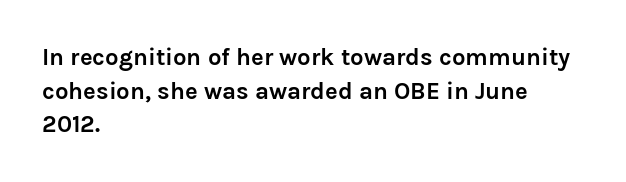
The image shows 24 px bold type, upright; set left-aligned, normal line spacing (1.4x), normal letter spacing, not underlined.
